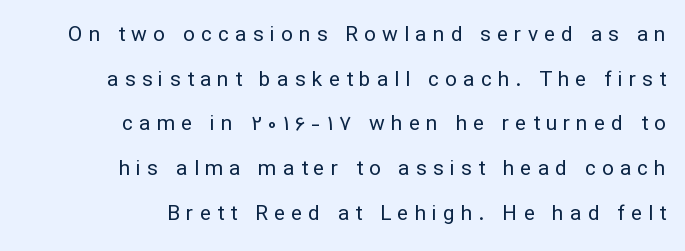
The image shows 21 px text type, upright; set right-aligned, loose line spacing (2.13x), unusually wide letter spacing (+0.29 em), not underlined.
